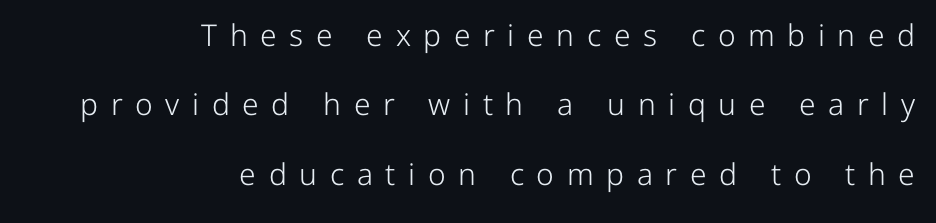
The type family on display is of the sans-serif kind. Right-aligned paragraph, ragged on the left. Each letter keeps its own natural width here, so spacing adapts to shape. No chunkiness to these letters — they're not bold.
